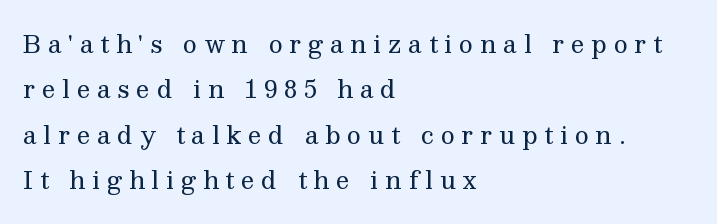
The image shows 24 px text type, upright; set left-aligned, line spacing 1.89x, unusually wide letter spacing (+0.28 em), not underlined.
